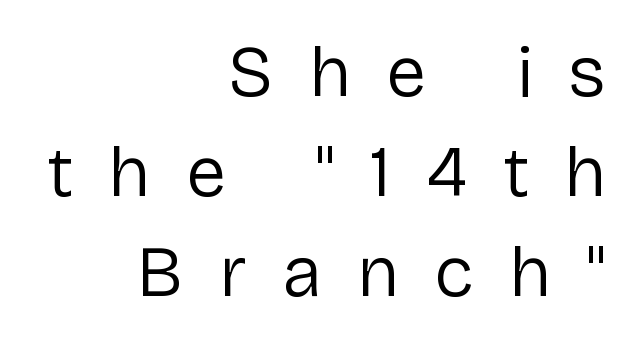
{"serif": "no", "italic": "no", "bold": "no", "weight": "regular", "width": "normal", "stroke_contrast": "low", "x_height": "medium", "monospaced": "no", "underline": "no", "align": "right", "line_spacing": "normal", "line_spacing_ratio": 1.39, "letter_spacing": "wide", "letter_spacing_em": 0.49, "glyph_px": 72}
